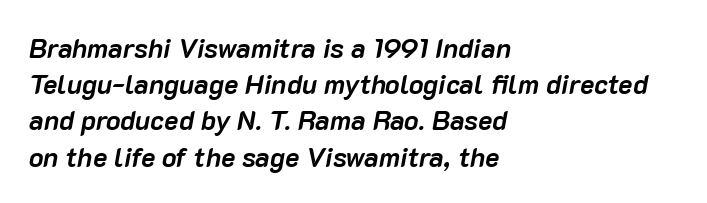
{"italic": "yes", "lean": "right", "slant_degrees": 10, "bold": "yes", "underline": "no", "align": "left", "line_spacing": "normal", "line_spacing_ratio": 1.34, "letter_spacing": "normal", "letter_spacing_em": 0.0, "glyph_px": 27}
